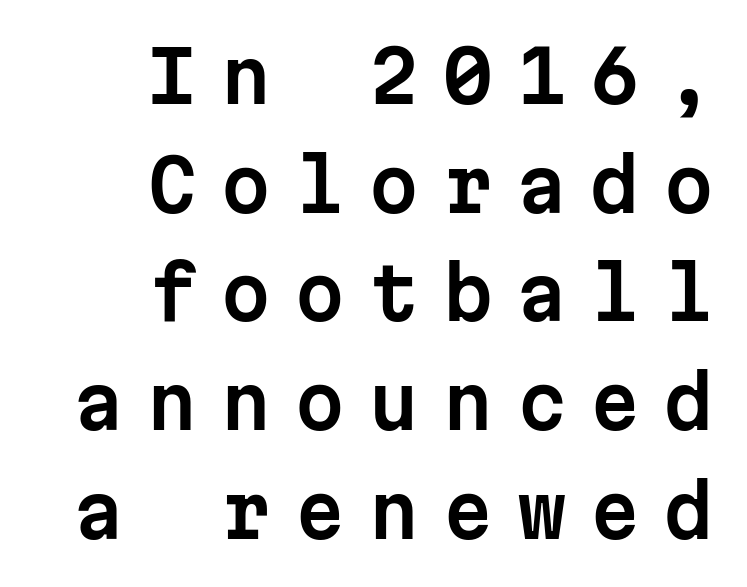
Does the lettering tilt? It doesn't — this is upright. This block has exactly the height ordinary leading produces. A typesetter would call this monospace, since all characters share one set width. Each word looks stretched out because of the extra space between its letters. Only glyphs here, with clear space below each row. Short and long lines alike share a common ending point at right.
